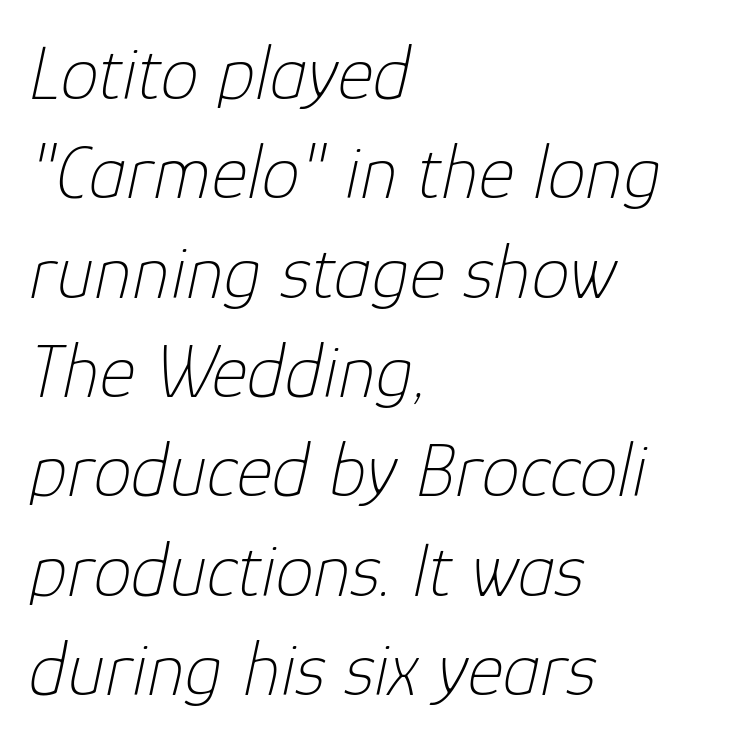
Q: Is the text bold? A: No.
Q: Is the text italic (slanted)? A: Yes, it leans right by about 12 degrees.
Q: Is the text underlined? A: No.
Q: How is the paragraph aligned? A: Left-aligned.
Q: Is the spacing between letters normal or unusually wide? A: Normal.
Q: Is the spacing between lines tight, normal or loose? A: Normal.
Q: Width (condensed, normal, or wide)? A: Normal.
Q: Stroke contrast? A: Low.
Q: x-height? A: Medium.
Q: Monospaced? A: No.
